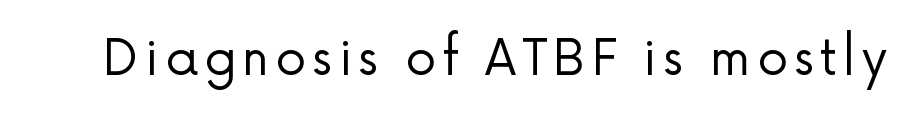
Q: Is the text bold? A: No.
Q: Is the text italic (slanted)? A: No, it is upright.
Q: Is the typeface a serif or a sans-serif typeface? A: Sans-serif.
Q: Is the text underlined? A: No.
Q: Width (condensed, normal, or wide)? A: Normal.
Q: Stroke contrast? A: Low.
Q: x-height? A: Medium.
Q: Monospaced? A: No.
